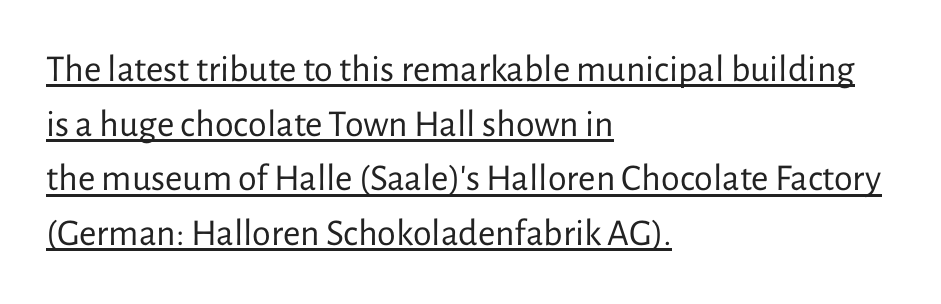
Q: Is the text bold? A: No.
Q: Is the text italic (slanted)? A: No, it is upright.
Q: Is the typeface a serif or a sans-serif typeface? A: Sans-serif.
Q: Is the text underlined? A: Yes.
Q: How is the paragraph aligned? A: Left-aligned.
Q: Is the spacing between letters normal or unusually wide? A: Normal.
Q: Is the spacing between lines tight, normal or loose? A: Normal.
Q: Width (condensed, normal, or wide)? A: Normal.
Q: Stroke contrast? A: Low.
Q: x-height? A: Medium.
Q: Monospaced? A: No.
